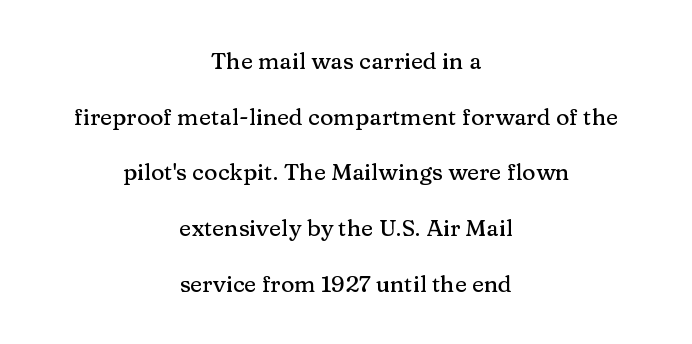
Q: Is the text italic (slanted)? A: No, it is upright.
Q: Is the text underlined? A: No.
Q: How is the paragraph aligned? A: Centered.
Q: Is the spacing between letters normal or unusually wide? A: Normal.
Q: Is the spacing between lines tight, normal or loose? A: Loose.
